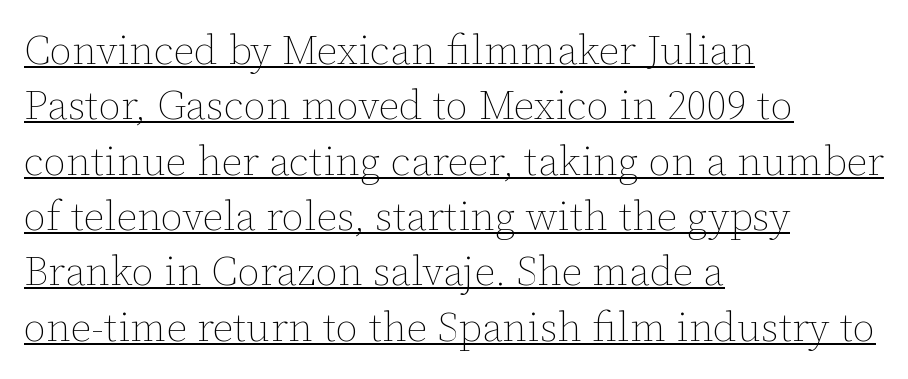
The image shows 41 px thin type, upright; set left-aligned, normal line spacing (1.35x), normal letter spacing, underlined; low stroke contrast and a medium x-height.
